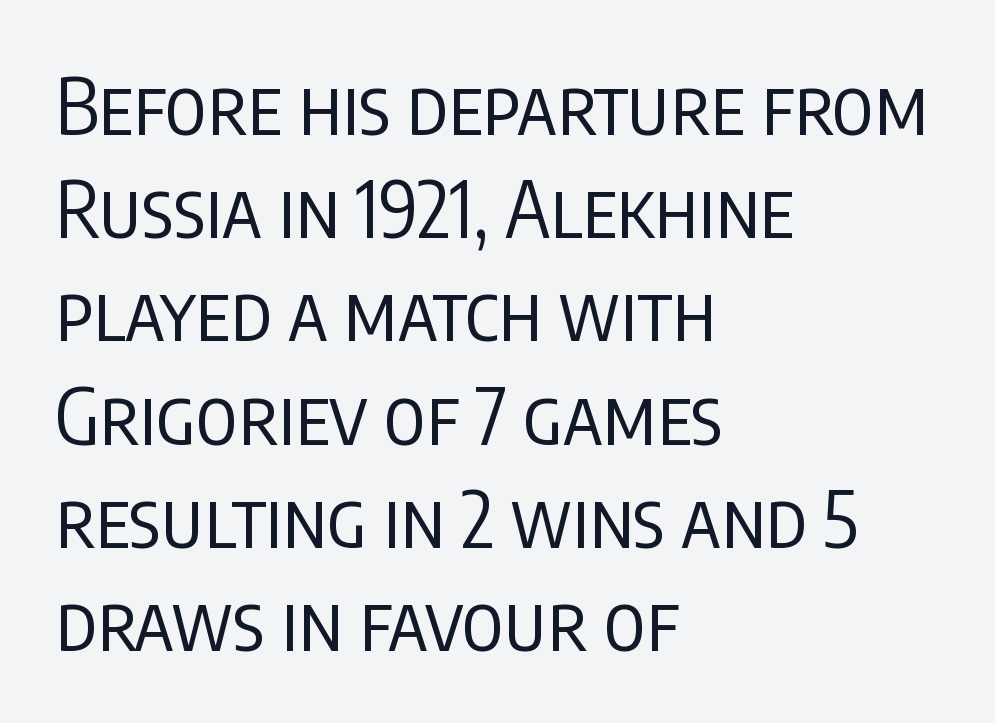
Q: Is the text bold? A: No.
Q: Is the text italic (slanted)? A: No, it is upright.
Q: Is the typeface a serif or a sans-serif typeface? A: Sans-serif.
Q: Is the text underlined? A: No.
Q: How is the paragraph aligned? A: Left-aligned.
Q: Is the spacing between letters normal or unusually wide? A: Normal.
Q: Is the spacing between lines tight, normal or loose? A: Normal.
Q: Width (condensed, normal, or wide)? A: Condensed.
Q: Stroke contrast? A: Low.
Q: x-height? A: Large.
Q: Monospaced? A: No.
